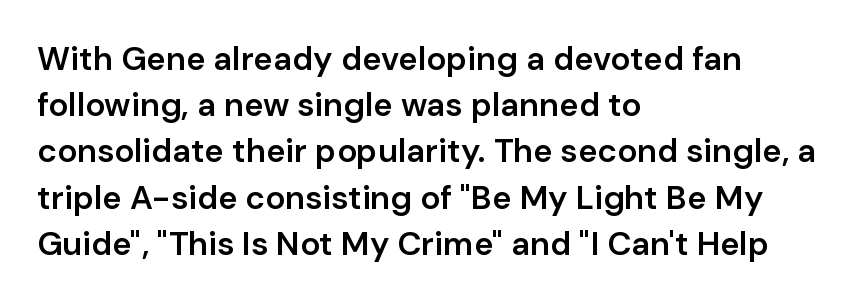
Q: Is the text bold? A: Semi-bold.
Q: Is the text italic (slanted)? A: No, it is upright.
Q: Is the typeface a serif or a sans-serif typeface? A: Sans-serif.
Q: Is the text underlined? A: No.
Q: How is the paragraph aligned? A: Left-aligned.
Q: Is the spacing between letters normal or unusually wide? A: Normal.
Q: Is the spacing between lines tight, normal or loose? A: Normal.
Q: Width (condensed, normal, or wide)? A: Normal.
Q: Stroke contrast? A: Low.
Q: x-height? A: Medium.
Q: Monospaced? A: No.
